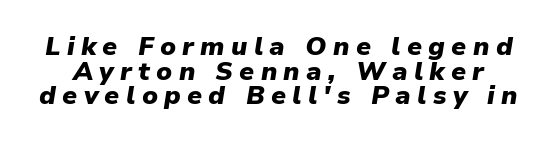
The rendering inserts visible extra space after every character. Bare-footed words on every line. Closely set lines give the paragraph a compact silhouette. These words are printed bold, with thick strokes throughout. This is oblique type, the kind used for emphasis or titles.
